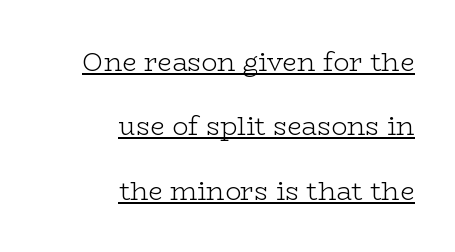
If you drew a line through each stem, it would be perfectly vertical. These lines keep a tight, regular rhythm from letter to letter. The specimen includes a rule beneath the text block's lines. Is the stroke heavy? The answer is a plain regular-or-lighter.
